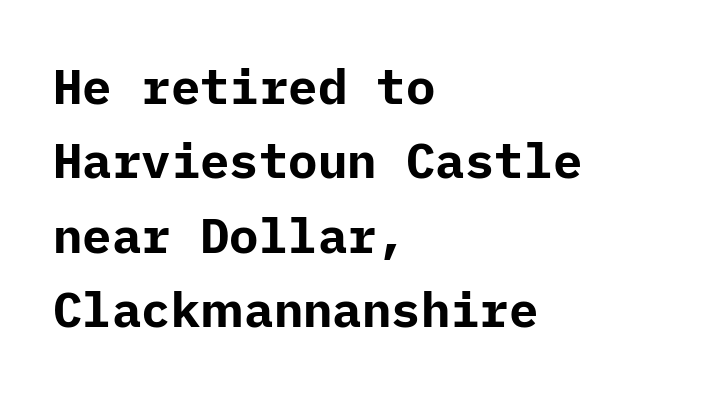
The image shows 49 px bold sans-serif type, upright; set left-aligned, normal line spacing (1.52x), normal letter spacing, not underlined; low stroke contrast and a medium x-height.
